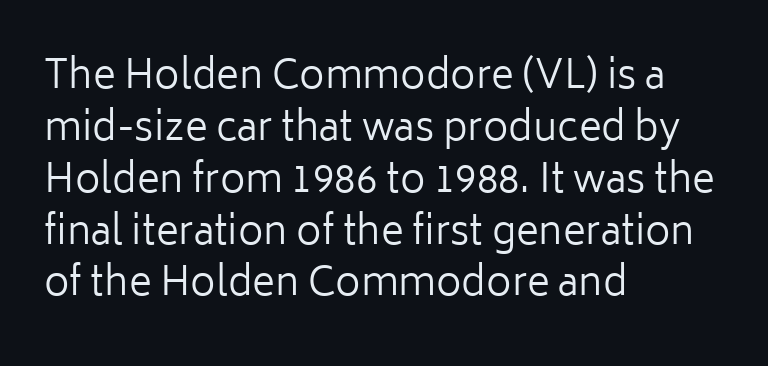
Line spacing here is normal. Posture: upright roman. You could not count columns in this text — the font is proportionally spaced. The line texture is even and compact thanks to regular tracking. Only glyphs here, with clear space below each row. Serif or sans? Sans — the stroke terminals are bare.
